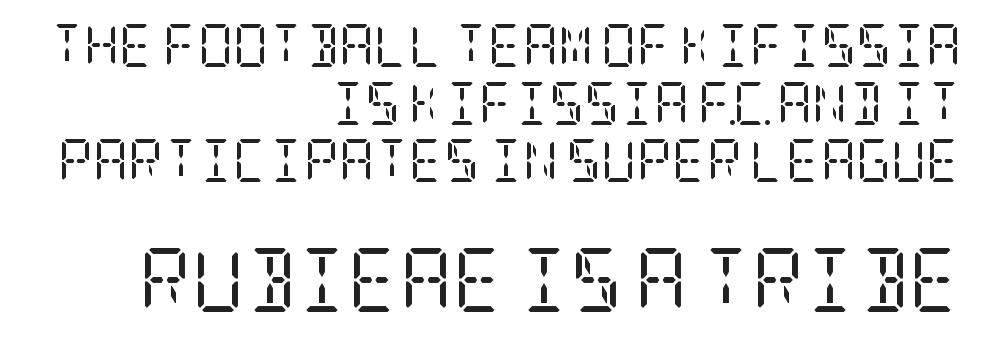
{"serif": "yes", "italic": "no", "bold": "no", "weight": "regular", "width": "condensed", "stroke_contrast": "low", "x_height": "large", "underline": "no", "align": "right", "line_spacing": "normal", "line_spacing_ratio": 1.34, "letter_spacing": "normal", "letter_spacing_em": 0.0, "larger_block": "second", "size_ratio": 1.49, "glyph_px": 64}
